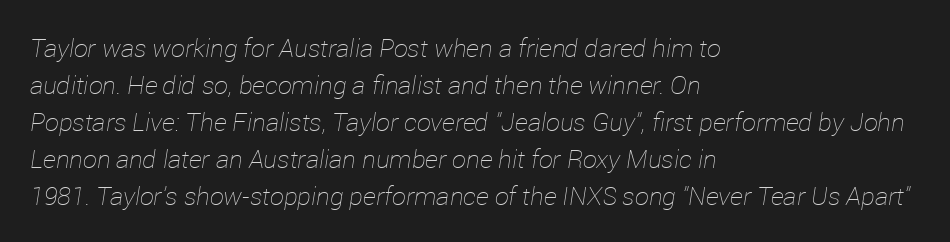
{"italic": "yes", "lean": "right", "slant_degrees": 12, "bold": "no", "underline": "no", "align": "left", "line_spacing": "normal", "line_spacing_ratio": 1.48, "letter_spacing": "normal", "letter_spacing_em": 0.0, "glyph_px": 25}
